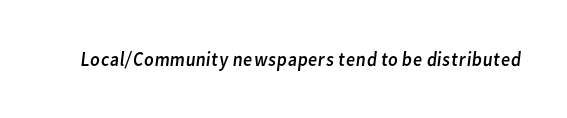
{"bold": "no", "underline": "no", "letter_spacing": "normal", "letter_spacing_em": 0.0, "glyph_px": 20}
